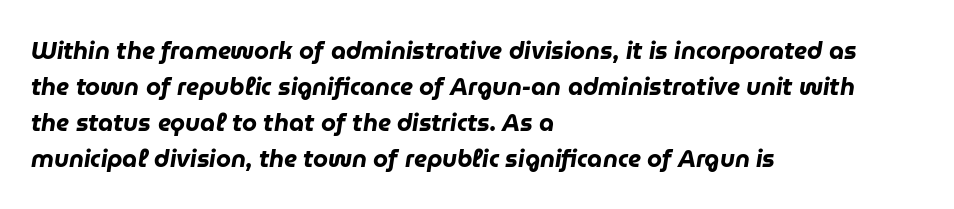
The image shows 24 px bold type, italic (leaning right); set left-aligned, normal line spacing (1.5x), normal letter spacing, not underlined.
